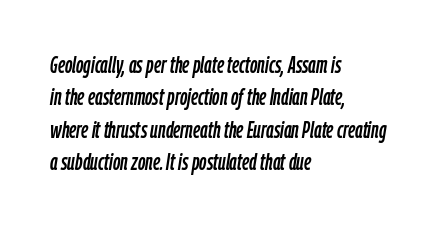
Just letters on the line, the space beneath them empty. One glance says typical: line gaps are just what's usual. Is the letter spacing exaggerated? No — it looks like the ordinary default. Line beginnings align vertically; line endings do not. If you drew a line through each stem, it would be angled.
